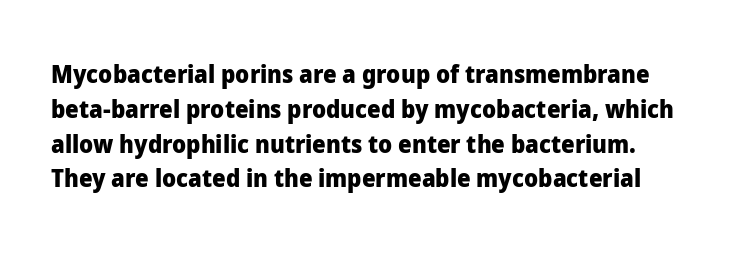
The image shows 24 px bold type, upright; set normal line spacing (1.45x), normal letter spacing, not underlined.
